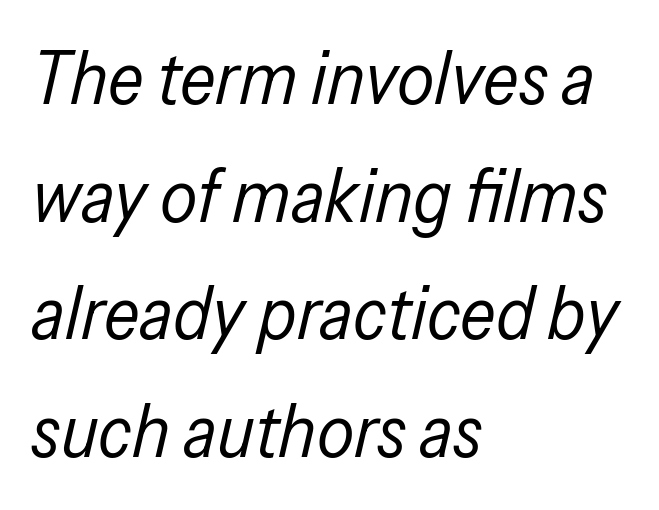
The image shows 74 px regular-weight, condensed type, italic (leaning right); set left-aligned, normal line spacing (1.59x), normal letter spacing, not underlined; low stroke contrast and a medium x-height.
